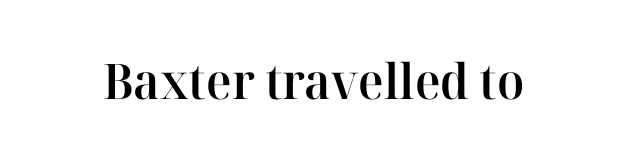
Proportional: the letters do not fall into vertical columns. Inter-character spacing is left at the font's built-in metrics. Notice the strokes are somewhat thickened but not fully heavy: this is a semibold. Descender tails drop into unmarked territory. These lines are composed in type with serifs. Unlike italic type, these characters show no tilt at all.
